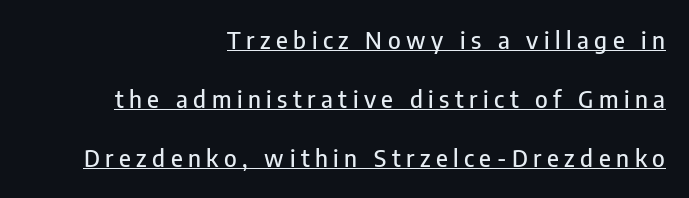
What decoration does the sample have? An underline. Teacher's note: observe the even right margin — that is flush-right alignment. The face used here is rendered with a markedly widened letterfit. Every character sits straight up, as roman type does. Students, observe: this is what heavily led, spacious text looks like.
